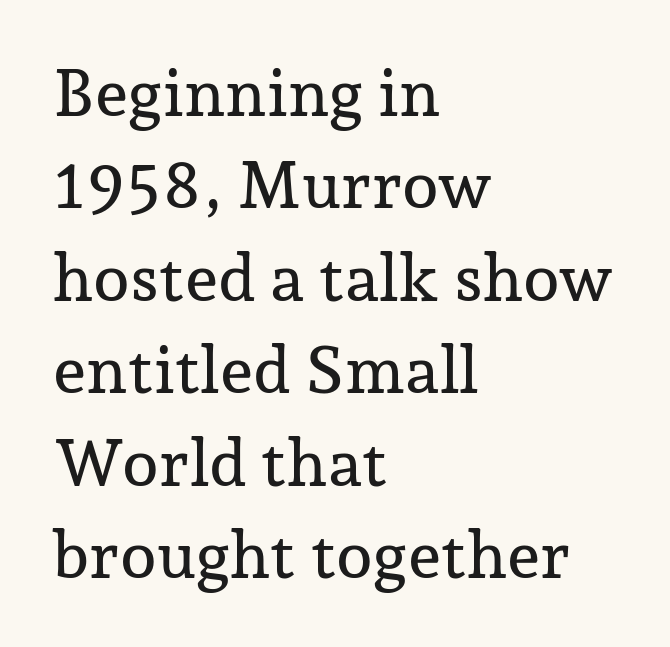
{"serif": "yes", "italic": "no", "width": "normal", "stroke_contrast": "low", "x_height": "medium", "monospaced": "no", "underline": "no", "align": "left", "line_spacing": "normal", "line_spacing_ratio": 1.4, "letter_spacing": "normal", "letter_spacing_em": 0.0, "glyph_px": 66}
